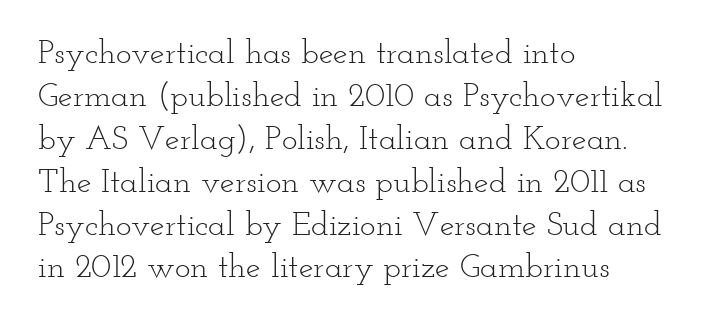
The paragraph has a hard left edge and a soft right edge. Spacing verdict: proportional, widths tailored to each character. Rows of type keep a routine distance in the vertical direction. Bold? No — there's no thickening of the strokes. The string is rendered with underlining switched off. Every character sits straight up, as roman type does.
